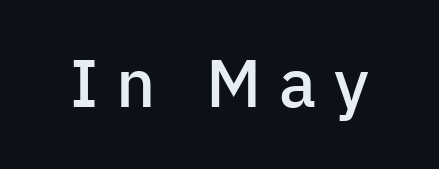
The image shows 68 px semibold sans-serif type, upright; set unusually wide letter spacing (+0.26 em), not underlined; low stroke contrast and a medium x-height.
